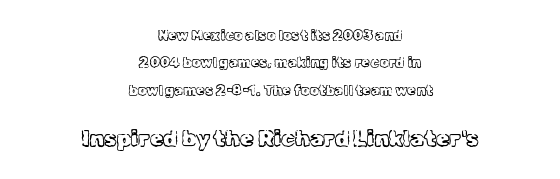
{"italic": "no", "bold": "no", "underline": "no", "align": "center", "line_spacing": "loose", "line_spacing_ratio": 1.95, "letter_spacing": "normal", "letter_spacing_em": 0.0, "larger_block": "second", "size_ratio": 1.57, "glyph_px": 22}
